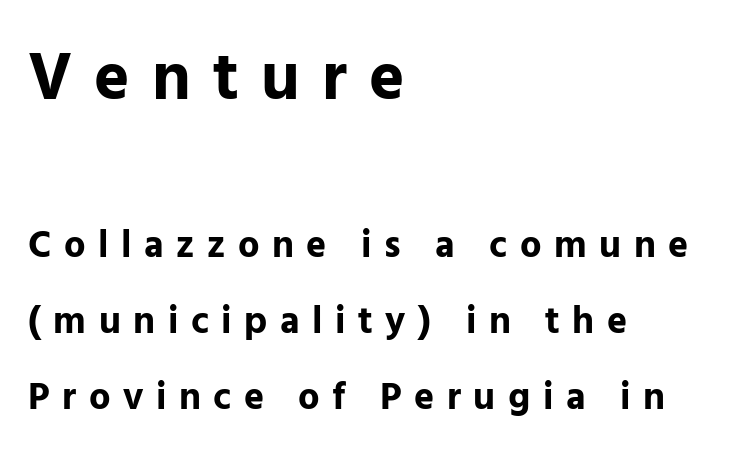
{"serif": "no", "italic": "no", "bold": "yes", "weight": "bold", "width": "normal", "stroke_contrast": "low", "x_height": "medium", "monospaced": "no", "underline": "no", "align": "left", "line_spacing": "loose", "line_spacing_ratio": 2.0, "letter_spacing": "wide", "letter_spacing_em": 0.33, "larger_block": "first", "size_ratio": 1.76, "glyph_px": 67}
